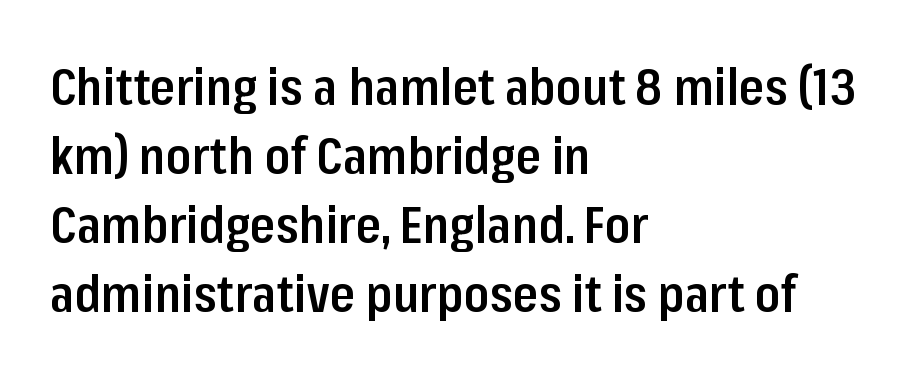
Q: Is the text bold? A: Semi-bold.
Q: Is the text italic (slanted)? A: No, it is upright.
Q: Is the typeface a serif or a sans-serif typeface? A: Sans-serif.
Q: Is the text underlined? A: No.
Q: How is the paragraph aligned? A: Left-aligned.
Q: Is the spacing between letters normal or unusually wide? A: Normal.
Q: Is the spacing between lines tight, normal or loose? A: Normal.
Q: Width (condensed, normal, or wide)? A: Condensed.
Q: Stroke contrast? A: Low.
Q: x-height? A: Medium.
Q: Monospaced? A: No.
